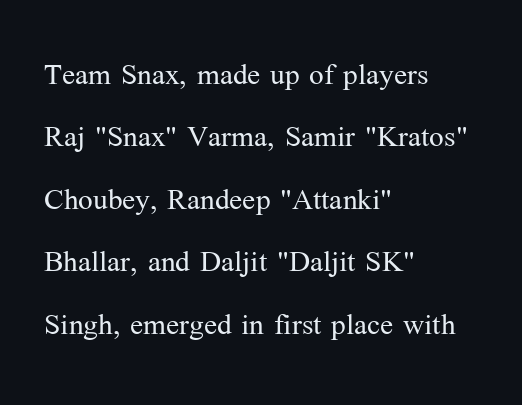
Caption: multi-line text, flush left, ragged right. Nobody touched the tracking dial on this one. Character widths vary here, with narrow letters taking less room than wide ones. The passage shown is not bold in any degree.
